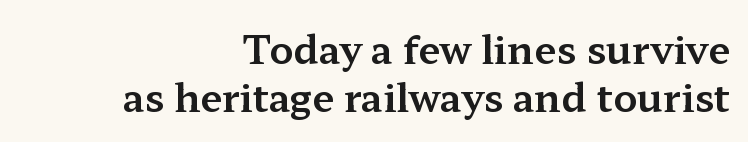
Q: Is the text italic (slanted)? A: No, it is upright.
Q: Is the typeface a serif or a sans-serif typeface? A: Serif.
Q: Is the text underlined? A: No.
Q: How is the paragraph aligned? A: Right-aligned.
Q: Is the spacing between letters normal or unusually wide? A: Normal.
Q: Width (condensed, normal, or wide)? A: Wide.
Q: Stroke contrast? A: Medium.
Q: x-height? A: Medium.
Q: Monospaced? A: No.
